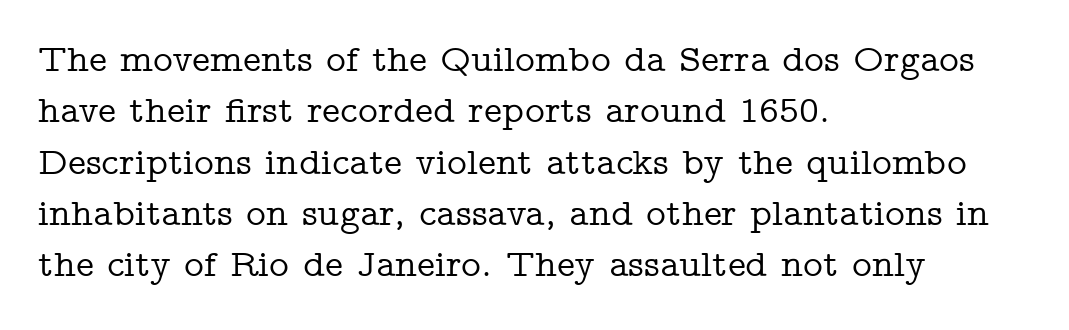
Clear beneath every line of the passage. Looks like regular typesetting: each glyph gets only the width it needs. Which margin do the lines hug? The left one — the right edge is uneven. These lines keep a tight, regular rhythm from letter to letter. Does the type have serifs? Yes, each stem ends in a small foot. Style check: upright.
